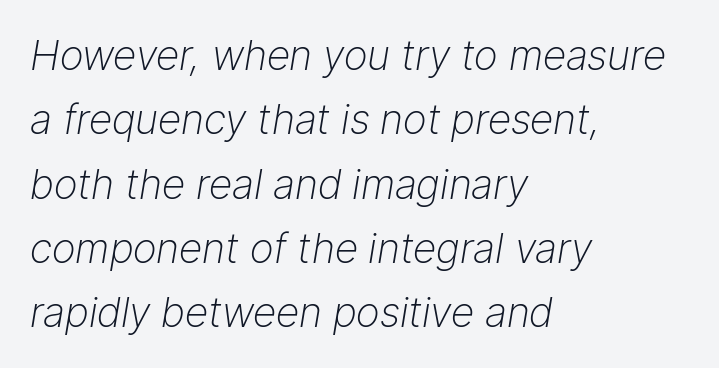
In terms of letterspacing, this is plain default setting. Lines of text with bare space underneath. Vertically, the passage feels balanced, rows spaced as you'd expect. No chunkiness to these letters — they're not bold. If you drew a ruler down the left edge, every line would touch it. A typesetter would call this proportional, since set widths differ per character.
